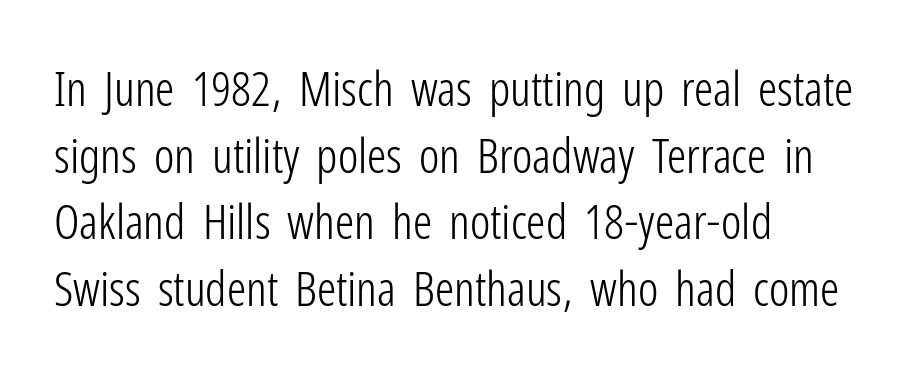
The image shows 48 px light, condensed sans-serif type, upright; set left-aligned, normal line spacing (1.39x), normal letter spacing, not underlined; low stroke contrast and a medium x-height.
